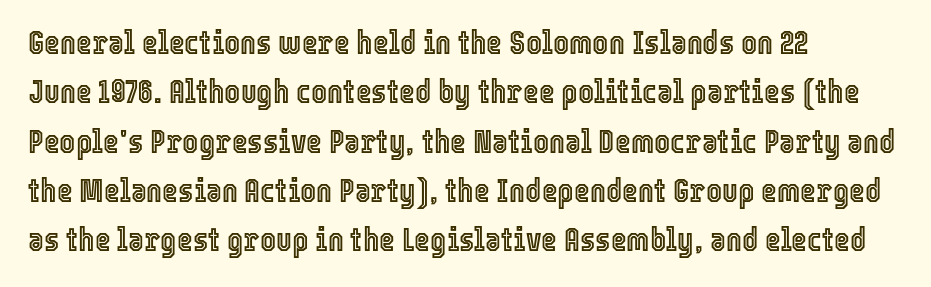
Q: Is the text italic (slanted)? A: No, it is upright.
Q: Is the text underlined? A: No.
Q: How is the paragraph aligned? A: Left-aligned.
Q: Is the spacing between letters normal or unusually wide? A: Normal.
Q: Is the spacing between lines tight, normal or loose? A: Normal.
Q: Width (condensed, normal, or wide)? A: Condensed.
Q: x-height? A: Medium.
Q: Monospaced? A: No.
